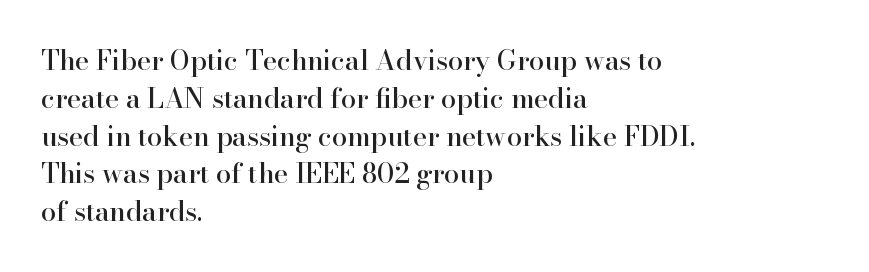
Q: Is the text italic (slanted)? A: No, it is upright.
Q: Is the text underlined? A: No.
Q: How is the paragraph aligned? A: Left-aligned.
Q: Is the spacing between letters normal or unusually wide? A: Normal.
Q: Is the spacing between lines tight, normal or loose? A: Normal.
